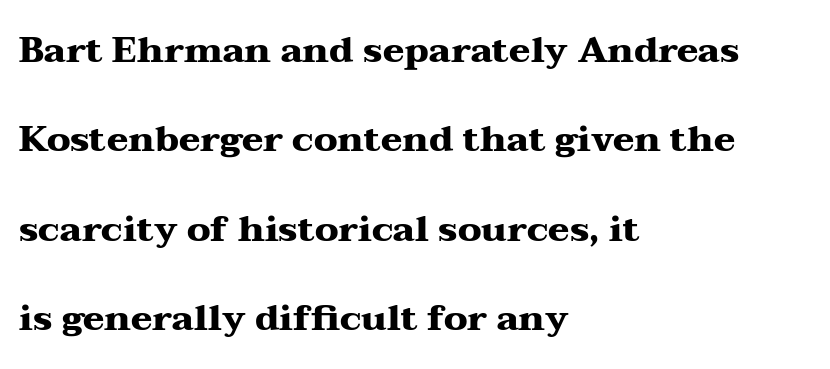
Q: Is the text bold? A: Yes.
Q: Is the text italic (slanted)? A: No, it is upright.
Q: Is the typeface a serif or a sans-serif typeface? A: Serif.
Q: Is the text underlined? A: No.
Q: How is the paragraph aligned? A: Left-aligned.
Q: Is the spacing between letters normal or unusually wide? A: Normal.
Q: Is the spacing between lines tight, normal or loose? A: Loose.
Q: Width (condensed, normal, or wide)? A: Wide.
Q: Stroke contrast? A: Medium.
Q: x-height? A: Medium.
Q: Monospaced? A: No.
